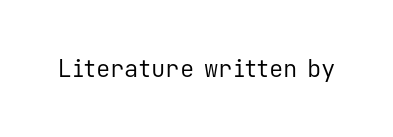
Only glyphs here, with clear space below each row. Notice how the stems are strictly vertical — no italics here. Between one letter and the next there's only the usual sliver of space. Is this a heavy cut? Hardly; it is regular or lighter.
